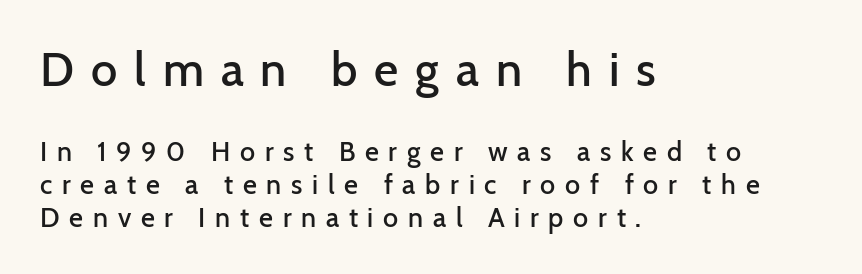
Q: Is the text bold? A: Semi-bold.
Q: Is the text italic (slanted)? A: No, it is upright.
Q: Is the typeface a serif or a sans-serif typeface? A: Sans-serif.
Q: Is the text underlined? A: No.
Q: How is the paragraph aligned? A: Left-aligned.
Q: Is the spacing between letters normal or unusually wide? A: Unusually wide.
Q: Which block of text is set in a larger size, the first (top) or the second (bottom)? A: The first (top) one.
Q: Width (condensed, normal, or wide)? A: Normal.
Q: Stroke contrast? A: Low.
Q: x-height? A: Medium.
Q: Monospaced? A: No.
